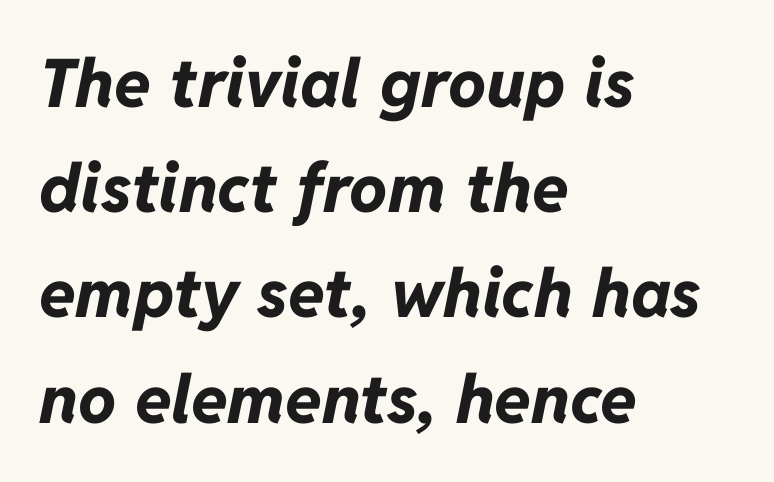
Bold? Absolutely — the strokes are thick and heavy. The space beneath each line is pristine and unruled. You could not count columns in this text — the font is proportionally spaced. Notice how the stems are inclined rather than vertical — that's the hallmark of italics.
